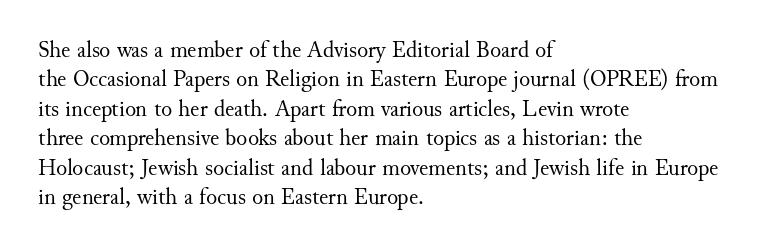
{"italic": "no", "bold": "no", "underline": "no", "align": "left", "line_spacing": "normal", "line_spacing_ratio": 1.28, "letter_spacing": "normal", "letter_spacing_em": 0.0, "glyph_px": 23}
